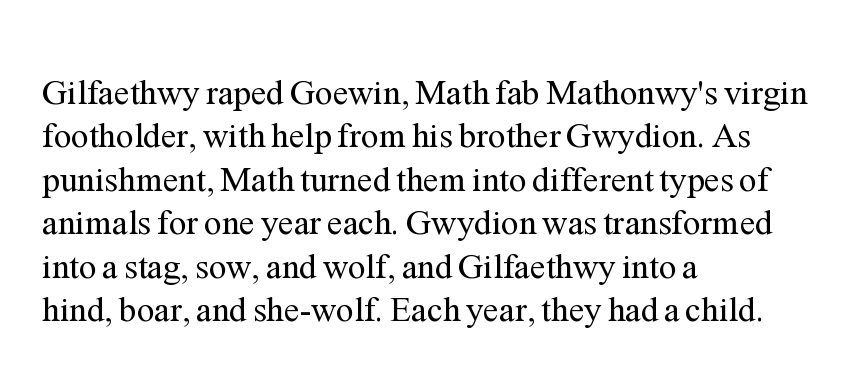
{"serif": "yes", "italic": "no", "bold": "no", "weight": "regular", "width": "normal", "stroke_contrast": "medium", "x_height": "medium", "monospaced": "no", "underline": "no", "align": "left", "line_spacing_ratio": 1.24, "letter_spacing": "normal", "letter_spacing_em": 0.0, "glyph_px": 35}
